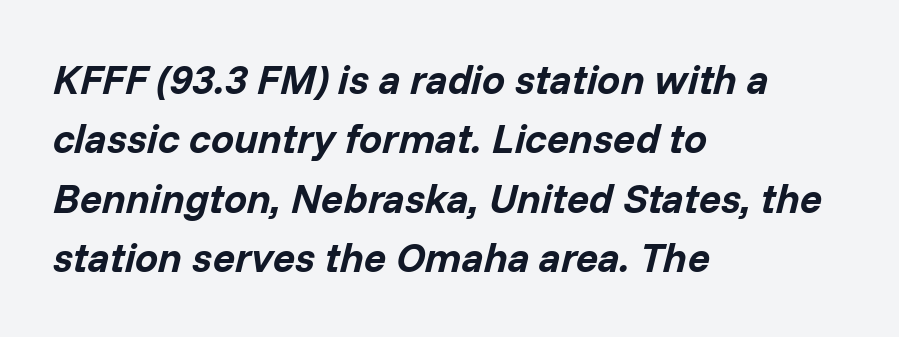
The image shows 41 px bold type, italic (leaning right); set left-aligned, normal line spacing (1.45x), normal letter spacing, not underlined; low stroke contrast and a medium x-height.
